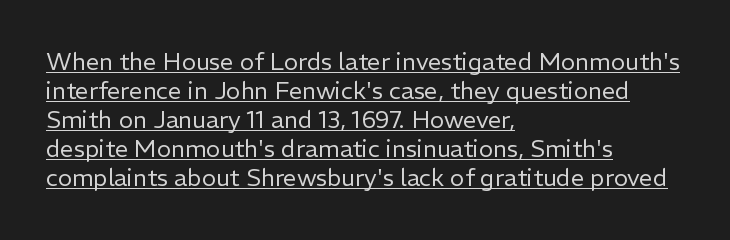
{"italic": "no", "bold": "no", "underline": "yes", "align": "left", "line_spacing_ratio": 1.21, "letter_spacing": "normal", "letter_spacing_em": 0.0, "glyph_px": 24}
